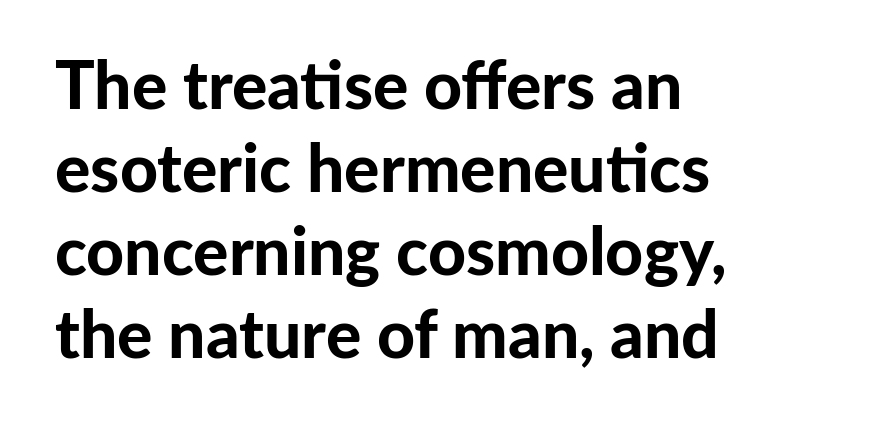
Think of a printed novel: that variable character pitch is what you see here. Ordinary non-slanted type is in use. One glance says typical: line gaps are just what's usual. No word sits above an underline. Thick stems and heavy bowls — unmistakably bold. Classification — sans serif.
